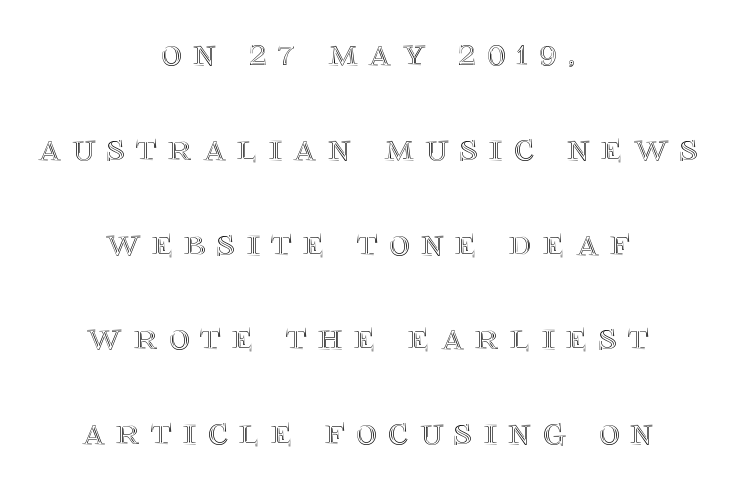
The image shows 40 px text type, upright; set centered, loose line spacing (2.37x), unusually wide letter spacing (+0.28 em), not underlined; a large x-height.
